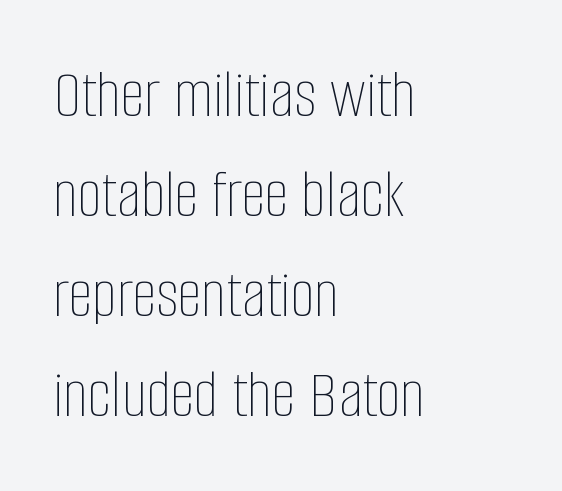
Short and long lines alike share a common starting point at left. Check the space under the baseline: it is left empty. Honestly, the letter spacing is just normal — you wouldn't notice it. The rows are spaced the way most documents space them. Rendered with straight, roman letterforms.
